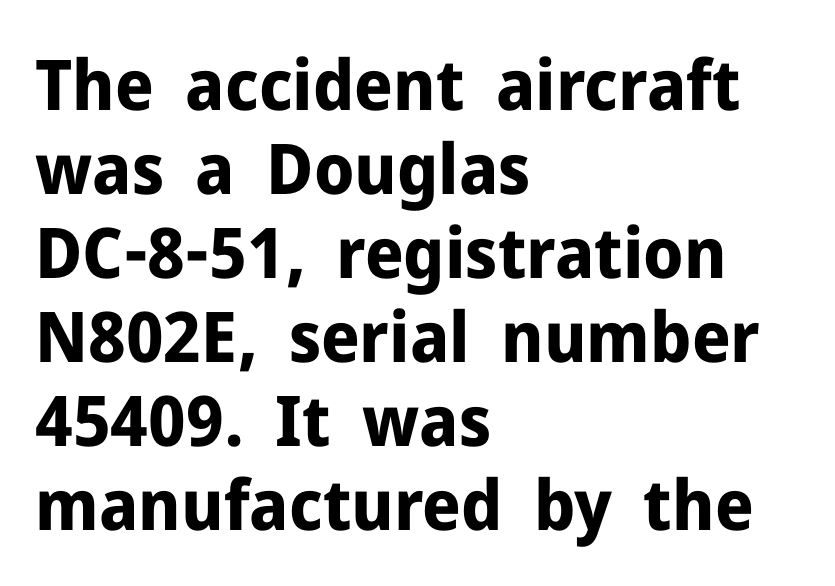
Q: Is the text bold? A: Yes.
Q: Is the text italic (slanted)? A: No, it is upright.
Q: Is the typeface a serif or a sans-serif typeface? A: Sans-serif.
Q: Is the text underlined? A: No.
Q: How is the paragraph aligned? A: Left-aligned.
Q: Is the spacing between letters normal or unusually wide? A: Normal.
Q: Width (condensed, normal, or wide)? A: Normal.
Q: Stroke contrast? A: Low.
Q: x-height? A: Medium.
Q: Monospaced? A: No.
